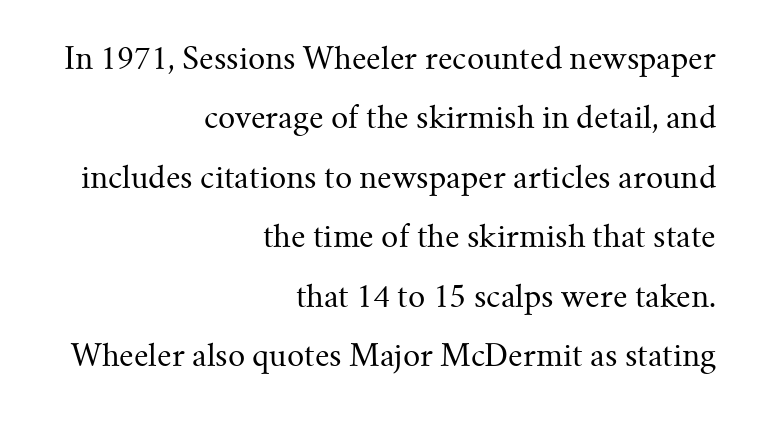
A roman cut, with each character standing at attention. Honestly, there is no underline to notice here at all. The letters sit at their default tracking, neither squeezed nor spread. The rendering shows small feet on the letterforms — a serif design.
